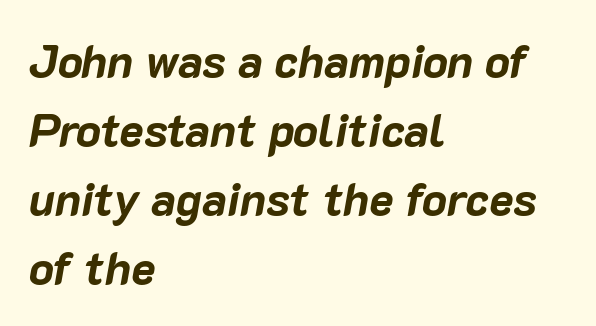
{"italic": "yes", "lean": "right", "slant_degrees": 10, "bold": "yes", "weight": "bold", "width": "normal", "stroke_contrast": "low", "x_height": "medium", "monospaced": "no", "underline": "no", "align": "left", "line_spacing": "normal", "line_spacing_ratio": 1.5, "letter_spacing": "normal", "letter_spacing_em": 0.0, "glyph_px": 46}
